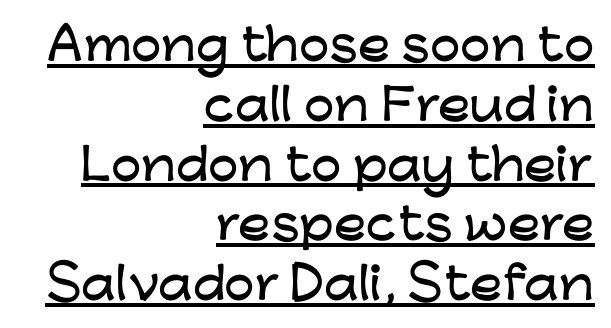
The image shows 43 px wide sans-serif type, upright; set right-aligned, normal line spacing (1.39x), normal letter spacing, underlined; low stroke contrast and a medium x-height.
